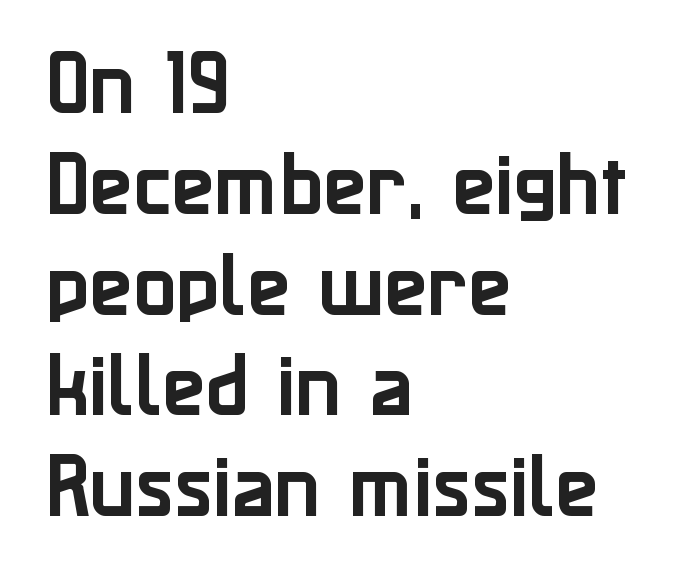
Looks like regular typesetting: each glyph gets only the width it needs. Every stem runs plumb, perpendicular to the baseline. Observe the ordinary spacing: letters are neighbours, not strangers. Leading: standard.
